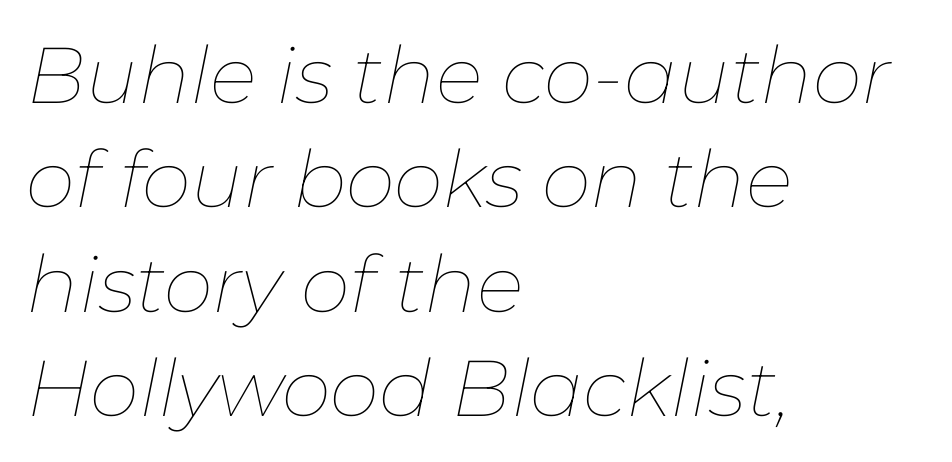
The image shows 79 px thin type, italic (leaning right); set left-aligned, normal line spacing (1.32x), normal letter spacing, not underlined; low stroke contrast and a medium x-height.
